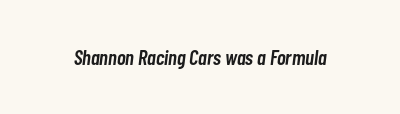
Q: Is the text bold? A: Semi-bold.
Q: Is the text italic (slanted)? A: Yes, it leans right by about 7 degrees.
Q: Is the text underlined? A: No.
Q: Is the spacing between letters normal or unusually wide? A: Normal.
